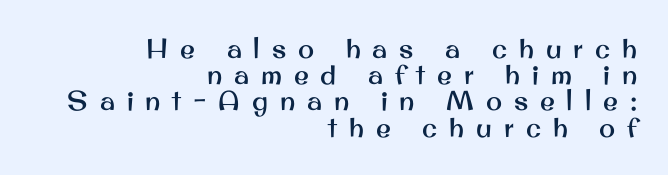
Q: Is the text italic (slanted)? A: No, it is upright.
Q: Is the text underlined? A: No.
Q: How is the paragraph aligned? A: Right-aligned.
Q: Is the spacing between letters normal or unusually wide? A: Unusually wide.
Q: Is the spacing between lines tight, normal or loose? A: Tight.
